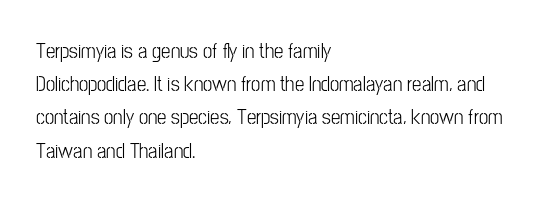
The face looks like a standard text weight, possibly lighter. Short and long lines alike share a common starting point at left. Vertically, the passage feels balanced, rows spaced as you'd expect. A bare baseline throughout the passage. Here the glyphs are tracked normally, forming tight word shapes.
